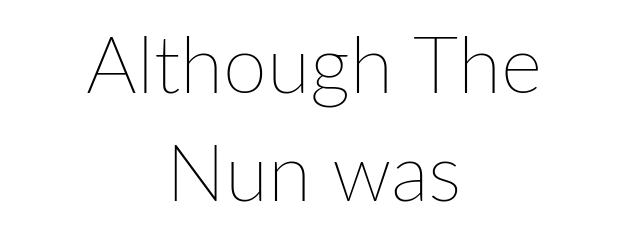
{"italic": "no", "bold": "no", "weight": "thin", "width": "normal", "stroke_contrast": "low", "x_height": "medium", "monospaced": "no", "underline": "no", "align": "center", "line_spacing": "normal", "line_spacing_ratio": 1.37, "letter_spacing": "normal", "letter_spacing_em": 0.0, "glyph_px": 79}
